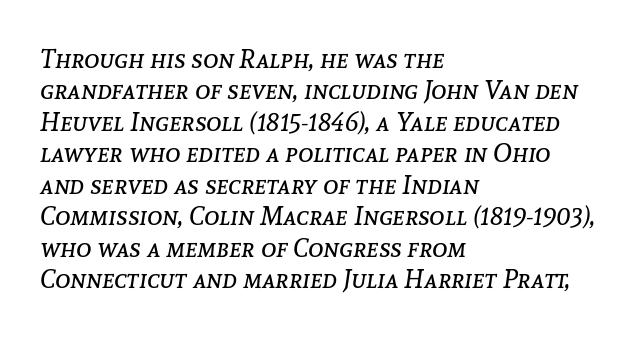
Observe the ordinary spacing: letters are neighbours, not strangers. Slant detected: the letters are inclined. If you drew a ruler down the left edge, every line would touch it. The font sits on the lighter half of the weight spectrum, regular included.
